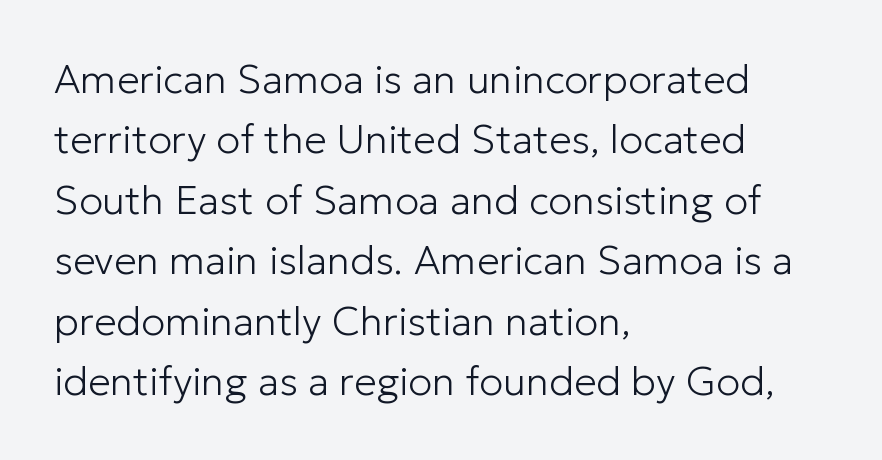
Q: Is the text bold? A: No.
Q: Is the text italic (slanted)? A: No, it is upright.
Q: Is the typeface a serif or a sans-serif typeface? A: Sans-serif.
Q: Is the text underlined? A: No.
Q: How is the paragraph aligned? A: Left-aligned.
Q: Is the spacing between letters normal or unusually wide? A: Normal.
Q: Is the spacing between lines tight, normal or loose? A: Normal.
Q: Width (condensed, normal, or wide)? A: Normal.
Q: Stroke contrast? A: Low.
Q: x-height? A: Medium.
Q: Monospaced? A: No.
